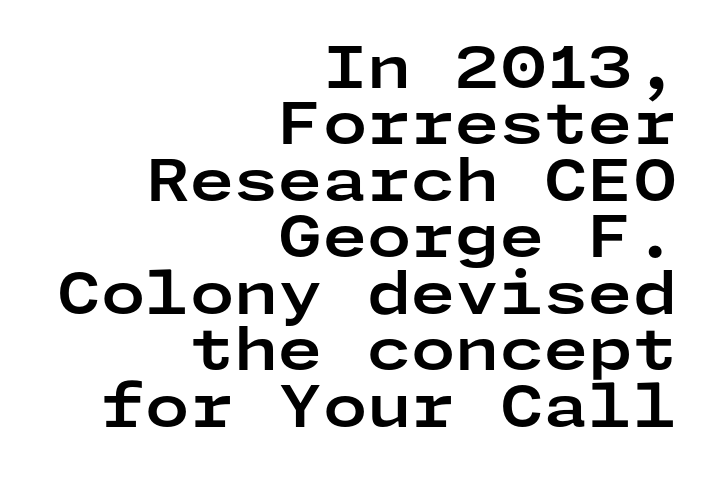
The image shows 57 px bold, wide sans-serif type, upright; set right-aligned, tight line spacing (0.99x), normal letter spacing, not underlined; low stroke contrast and a medium x-height.
